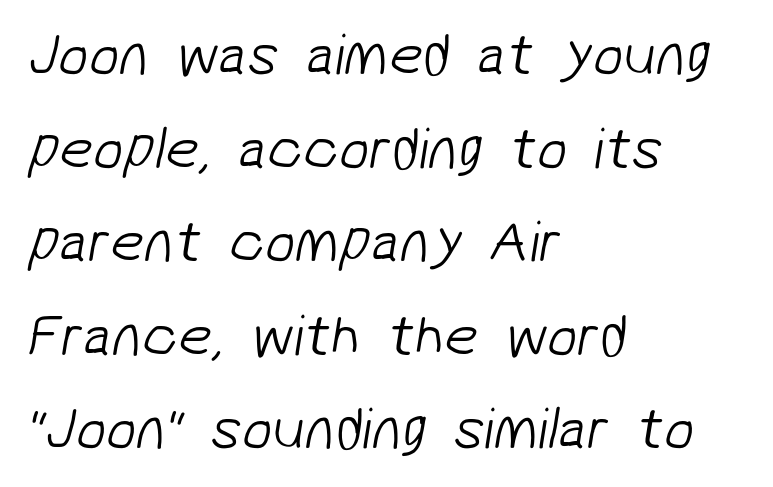
Q: Is the text bold? A: No.
Q: Is the typeface a serif or a sans-serif typeface? A: Sans-serif.
Q: Is the text underlined? A: No.
Q: How is the paragraph aligned? A: Left-aligned.
Q: Is the spacing between letters normal or unusually wide? A: Normal.
Q: Is the spacing between lines tight, normal or loose? A: Normal.
Q: Width (condensed, normal, or wide)? A: Normal.
Q: Stroke contrast? A: Low.
Q: x-height? A: Medium.
Q: Monospaced? A: No.
